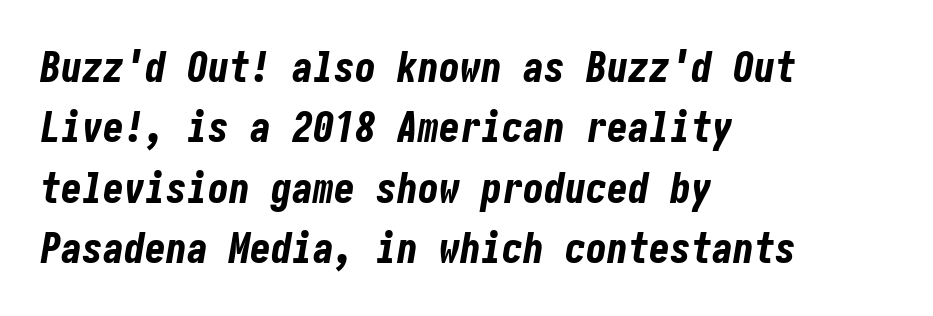
{"italic": "yes", "lean": "right", "slant_degrees": 10, "bold": "yes", "weight": "bold", "width": "condensed", "stroke_contrast": "low", "x_height": "medium", "underline": "no", "align": "left", "line_spacing": "normal", "line_spacing_ratio": 1.44, "letter_spacing": "normal", "letter_spacing_em": 0.0, "glyph_px": 42}
